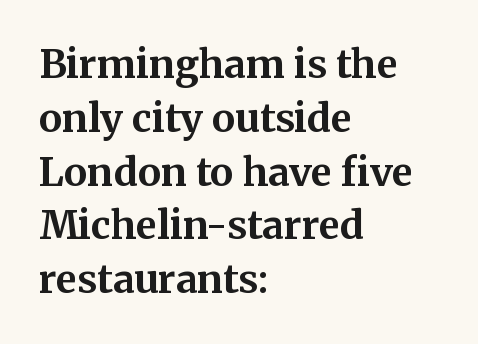
Q: Is the text bold? A: Yes.
Q: Is the text italic (slanted)? A: No, it is upright.
Q: Is the typeface a serif or a sans-serif typeface? A: Serif.
Q: Is the text underlined? A: No.
Q: How is the paragraph aligned? A: Left-aligned.
Q: Is the spacing between letters normal or unusually wide? A: Normal.
Q: Is the spacing between lines tight, normal or loose? A: Normal.
Q: Width (condensed, normal, or wide)? A: Normal.
Q: Stroke contrast? A: Medium.
Q: x-height? A: Medium.
Q: Monospaced? A: No.
